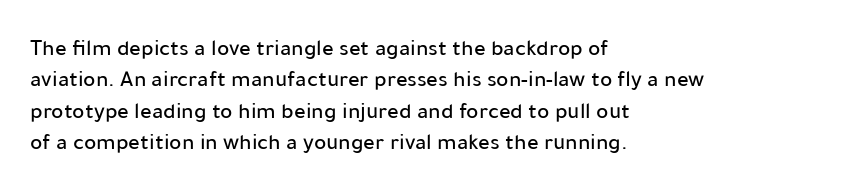
The passage shown is not underscored anywhere. The line texture is even and compact thanks to regular tracking. Nope, not italic — everything's standing straight. Each line starts at the same left margin while the right side varies. Notice how descenders clear the ascenders below comfortably — that's standard leading.
